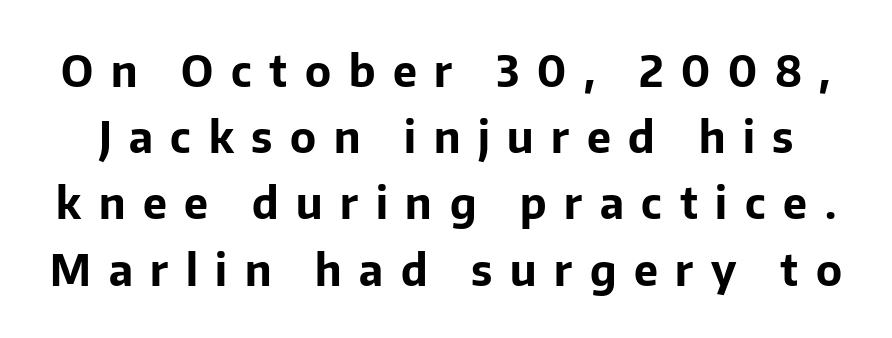
Q: Is the text bold? A: Yes.
Q: Is the text italic (slanted)? A: No, it is upright.
Q: Is the typeface a serif or a sans-serif typeface? A: Sans-serif.
Q: Is the text underlined? A: No.
Q: Is the spacing between letters normal or unusually wide? A: Unusually wide.
Q: Is the spacing between lines tight, normal or loose? A: Normal.
Q: Width (condensed, normal, or wide)? A: Normal.
Q: Stroke contrast? A: Low.
Q: x-height? A: Medium.
Q: Monospaced? A: No.
